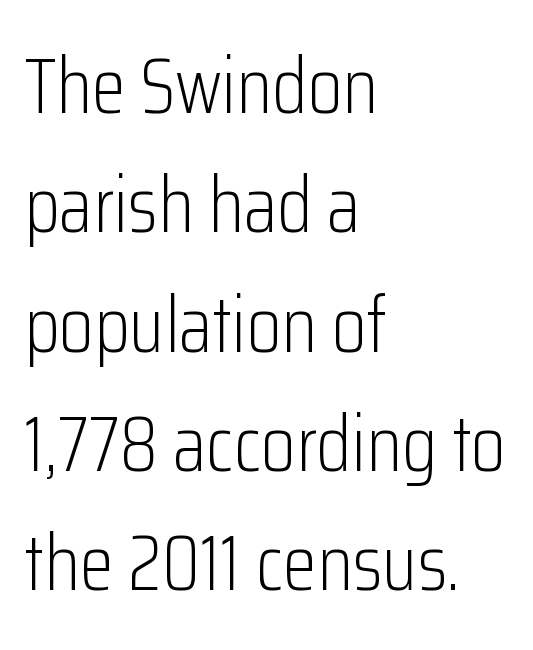
The image shows 78 px light, condensed sans-serif type, upright; set left-aligned, normal line spacing (1.53x), normal letter spacing, not underlined; low stroke contrast and a medium x-height.
